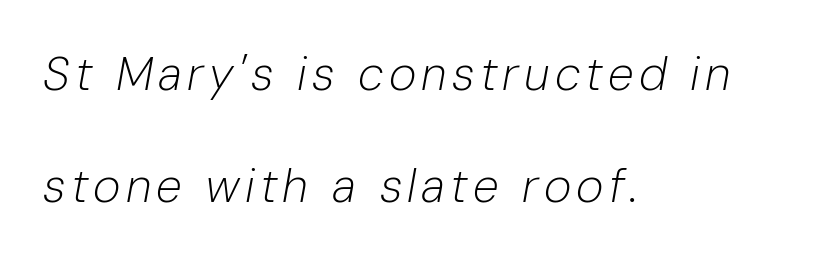
Q: Is the text bold? A: No.
Q: Is the text italic (slanted)? A: Yes, it leans right by about 10 degrees.
Q: Is the text underlined? A: No.
Q: How is the paragraph aligned? A: Left-aligned.
Q: Is the spacing between lines tight, normal or loose? A: Loose.
Q: Width (condensed, normal, or wide)? A: Normal.
Q: Stroke contrast? A: Low.
Q: x-height? A: Medium.
Q: Monospaced? A: No.
